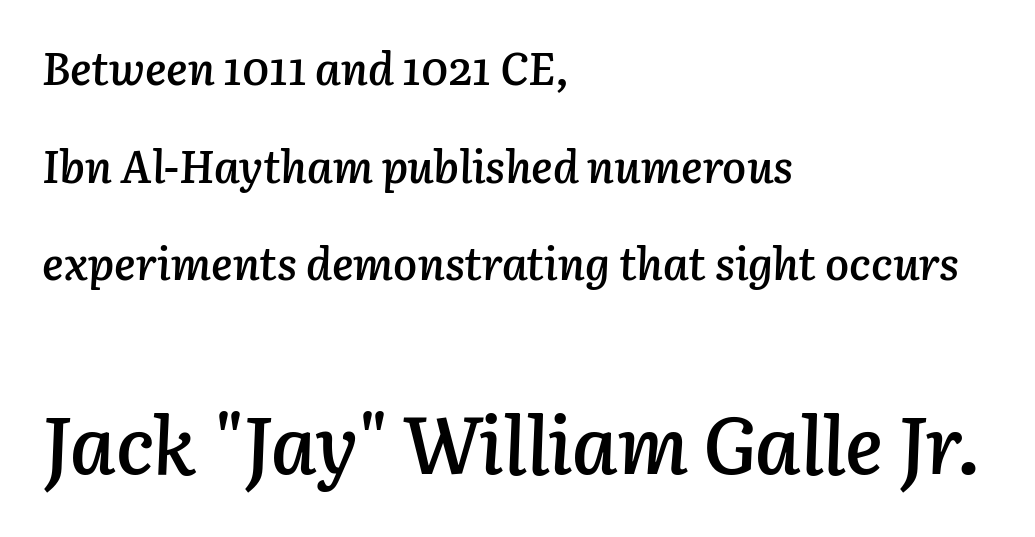
The image shows 79 px semibold type, italic (leaning right); set left-aligned, loose line spacing (2.17x), normal letter spacing, not underlined; the second (bottom) block is 1.76x larger; low stroke contrast and a medium x-height.
